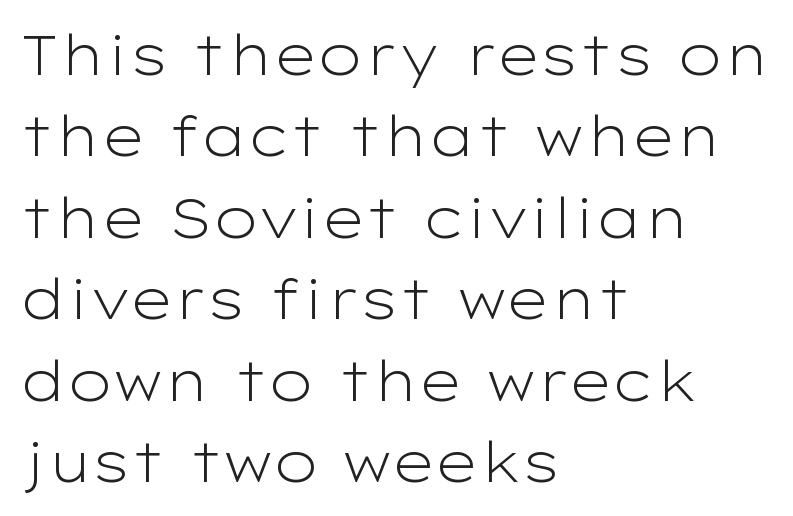
{"serif": "no", "italic": "no", "bold": "no", "weight": "light", "width": "wide", "stroke_contrast": "low", "x_height": "medium", "monospaced": "no", "underline": "no", "align": "left", "line_spacing": "normal", "line_spacing_ratio": 1.48, "letter_spacing": "normal", "letter_spacing_em": 0.0, "glyph_px": 55}
